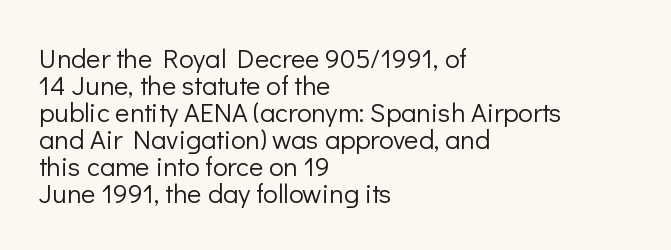
Q: Is the text bold? A: No.
Q: Is the text italic (slanted)? A: No, it is upright.
Q: Is the text underlined? A: No.
Q: How is the paragraph aligned? A: Left-aligned.
Q: Is the spacing between letters normal or unusually wide? A: Normal.
Q: Is the spacing between lines tight, normal or loose? A: Tight.
